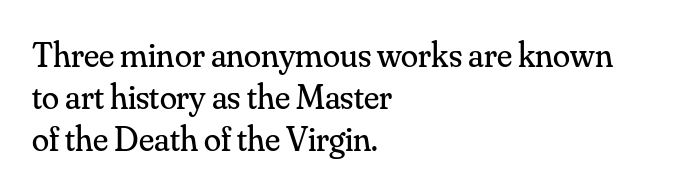
Q: Is the text bold? A: No.
Q: Is the text italic (slanted)? A: No, it is upright.
Q: Is the typeface a serif or a sans-serif typeface? A: Serif.
Q: Is the text underlined? A: No.
Q: How is the paragraph aligned? A: Left-aligned.
Q: Is the spacing between letters normal or unusually wide? A: Normal.
Q: Width (condensed, normal, or wide)? A: Normal.
Q: Stroke contrast? A: Medium.
Q: x-height? A: Small.
Q: Monospaced? A: No.
